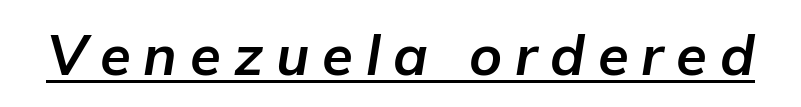
Q: Is the text bold? A: Yes.
Q: Is the text italic (slanted)? A: Yes, it leans right by about 9 degrees.
Q: Is the text underlined? A: Yes.
Q: Is the spacing between letters normal or unusually wide? A: Unusually wide.
Q: Width (condensed, normal, or wide)? A: Normal.
Q: Stroke contrast? A: Low.
Q: x-height? A: Medium.
Q: Monospaced? A: No.
